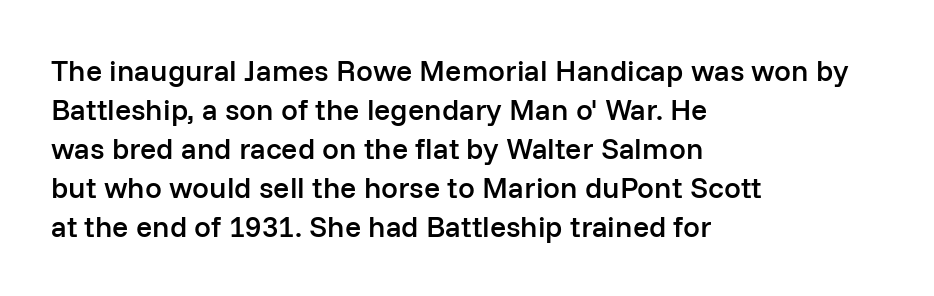
The image shows 30 px semibold sans-serif type, upright; set left-aligned, normal line spacing (1.3x), normal letter spacing, not underlined; low stroke contrast and a medium x-height.
